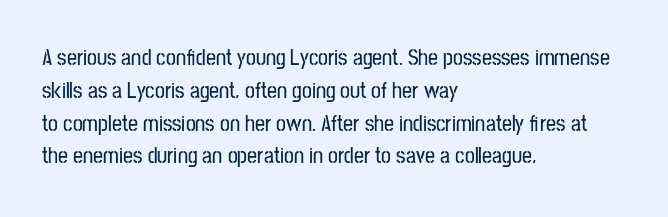
The image shows 22 px text type, upright; set left-aligned, normal line spacing (1.49x), normal letter spacing, not underlined.
